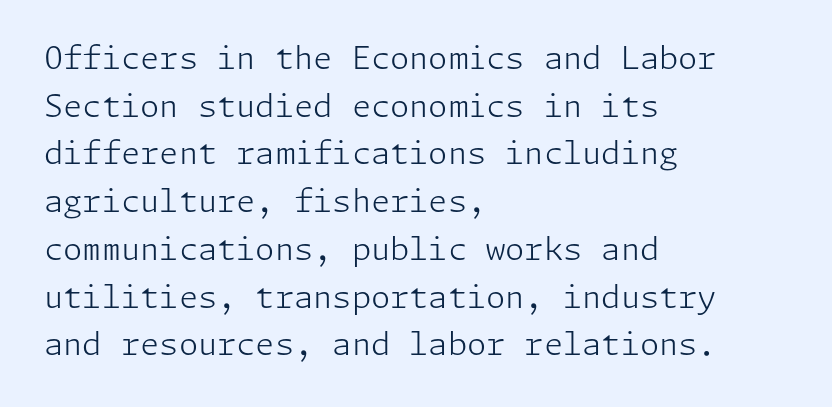
A sans-serif font was chosen for this passage. No heavy texture on the line: the type isn't bold. The space directly below the letters is spotless. Tracking here is standard; glyphs follow each other at the usual distance. This sample is left-justified, so line endings fall wherever the words run out. Summary of vertical rhythm: regular, with standard interline spacing.
